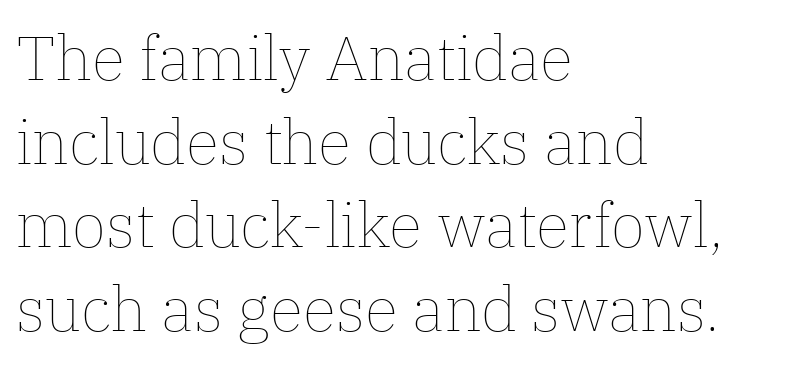
Heft: none added — not bold. The passage shown is not underscored anywhere. The paragraph shown leans on its left margin. Every character sits straight up, as roman type does. Caption: standard tracking, unaltered. Character widths vary here, with narrow letters taking less room than wide ones.
